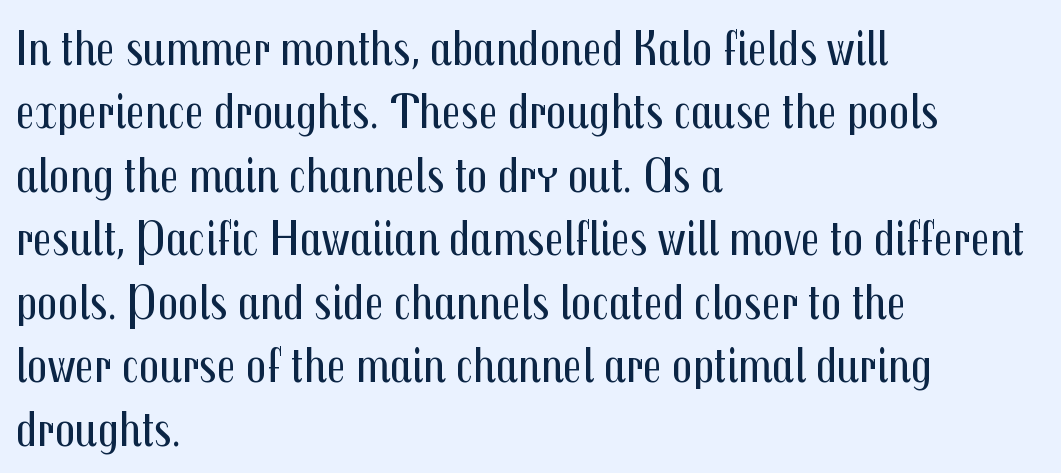
Unlike italic type, these characters show no tilt at all. The passage shown is typeset with a sans-serif family. Glyph-to-glyph distance matches everyday printed text. Each line starts at the same left margin while the right side varies. Character widths vary here, with narrow letters taking less room than wide ones. Normally led — the rows are evenly, conventionally spaced.
